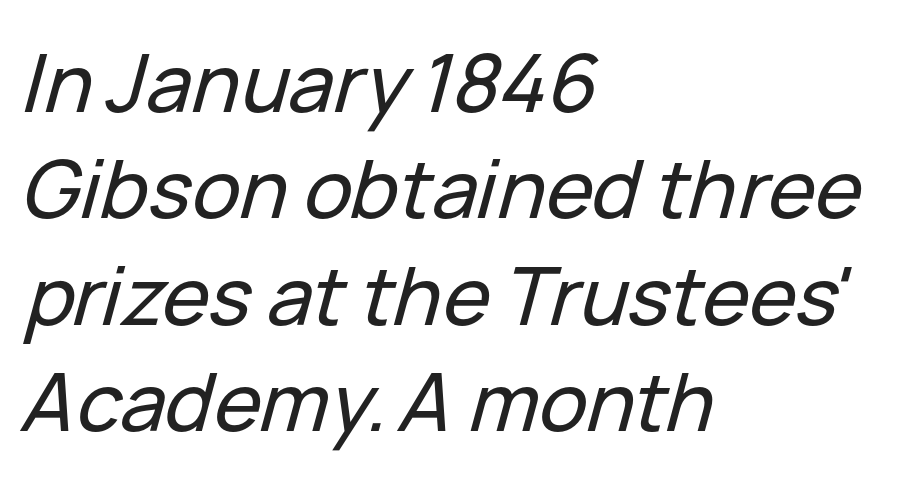
Q: Is the text italic (slanted)? A: Yes, it leans right by about 15 degrees.
Q: Is the text underlined? A: No.
Q: How is the paragraph aligned? A: Left-aligned.
Q: Is the spacing between letters normal or unusually wide? A: Normal.
Q: Is the spacing between lines tight, normal or loose? A: Normal.
Q: Width (condensed, normal, or wide)? A: Normal.
Q: Stroke contrast? A: Low.
Q: x-height? A: Medium.
Q: Monospaced? A: No.
